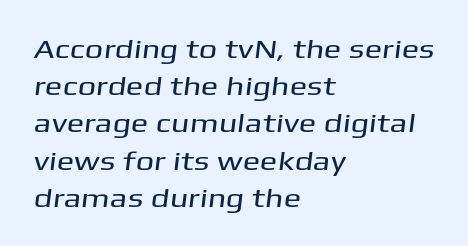
Honestly, the row spacing looks completely unremarkable. Anything drawn beneath the words? Only blank space. The compositor pushed each line to the left boundary. Words appear dense and cohesive because spacing is normal.
